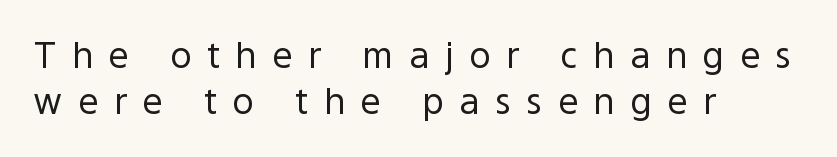
The image shows 36 px regular-weight sans-serif type, upright; set left-aligned, normal line spacing (1.28x), unusually wide letter spacing (+0.43 em), not underlined; a medium x-height.
